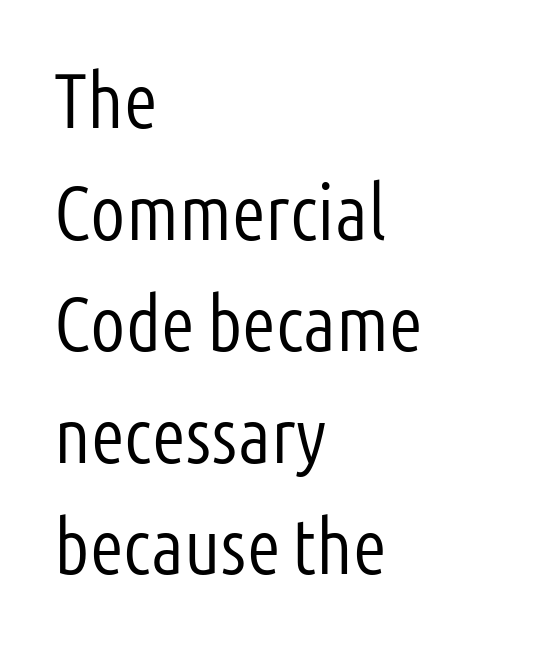
Q: Is the text bold? A: No.
Q: Is the text italic (slanted)? A: No, it is upright.
Q: Is the typeface a serif or a sans-serif typeface? A: Sans-serif.
Q: Is the text underlined? A: No.
Q: How is the paragraph aligned? A: Left-aligned.
Q: Is the spacing between letters normal or unusually wide? A: Normal.
Q: Is the spacing between lines tight, normal or loose? A: Normal.
Q: Width (condensed, normal, or wide)? A: Condensed.
Q: Stroke contrast? A: Low.
Q: x-height? A: Medium.
Q: Monospaced? A: No.
